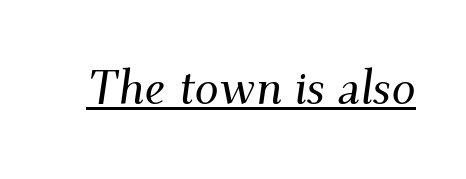
Q: Is the text italic (slanted)? A: Yes, it leans right by about 9 degrees.
Q: Is the typeface a serif or a sans-serif typeface? A: Serif.
Q: Is the text underlined? A: Yes.
Q: Is the spacing between letters normal or unusually wide? A: Normal.
Q: Width (condensed, normal, or wide)? A: Normal.
Q: Stroke contrast? A: Medium.
Q: x-height? A: Small.
Q: Monospaced? A: No.
